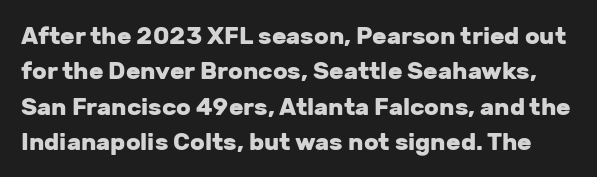
The image shows 24 px bold type, upright; set normal line spacing (1.47x), normal letter spacing, not underlined.
